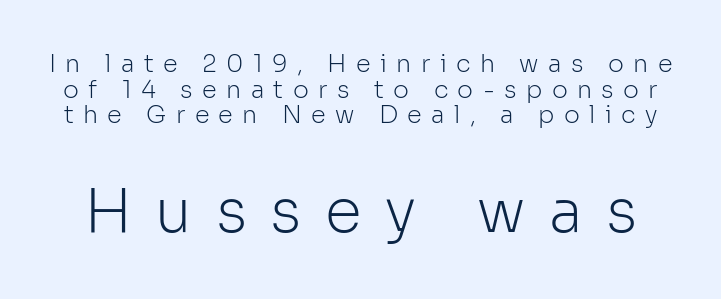
The image shows 60 px light sans-serif type, upright; set tight line spacing (1.07x), unusually wide letter spacing (+0.39 em), not underlined; the second (bottom) block is 2.5x larger; low stroke contrast and a medium x-height.
